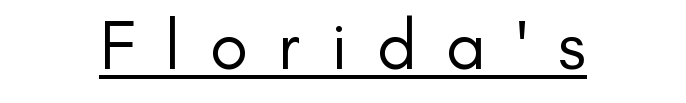
Do the characters align in a grid? No, the font is proportional. The axis of the letterforms is exactly vertical. The typeface chosen for these lines omits serifs. Ink coverage per letter is moderate at most. The gaps between neighbouring characters are conspicuously large. Underlining? Definitely there.
